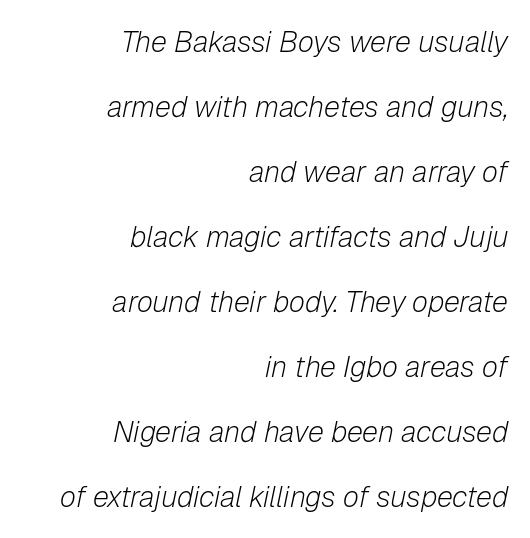
Q: Is the text bold? A: No.
Q: Is the text italic (slanted)? A: Yes, it leans right by about 12 degrees.
Q: Is the text underlined? A: No.
Q: How is the paragraph aligned? A: Right-aligned.
Q: Is the spacing between letters normal or unusually wide? A: Normal.
Q: Is the spacing between lines tight, normal or loose? A: Loose.
Q: Width (condensed, normal, or wide)? A: Normal.
Q: Stroke contrast? A: Low.
Q: x-height? A: Medium.
Q: Monospaced? A: No.
